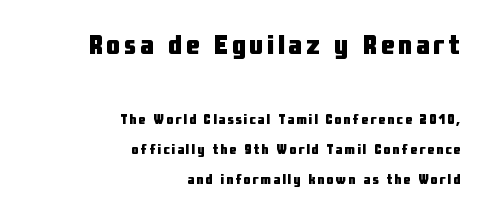
Has an underline been added? It has not. Each new line begins a long way beneath the previous one. These lines were composed using upright roman letters. Layout note: lines flush right.
